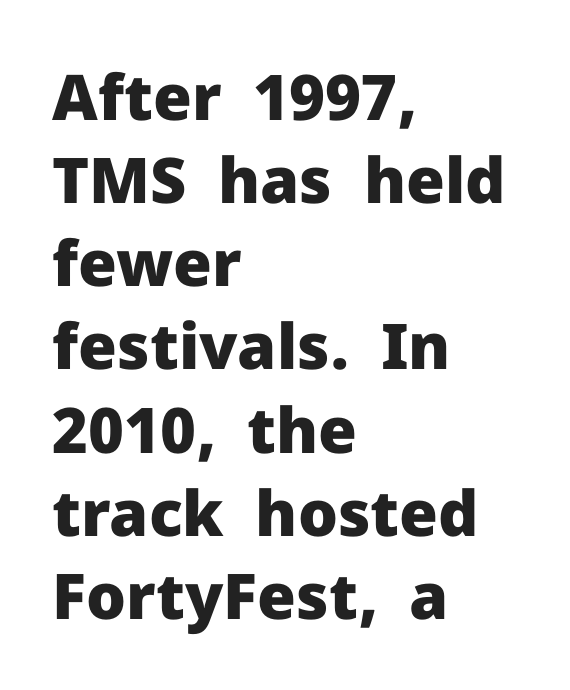
{"serif": "no", "italic": "no", "bold": "yes", "weight": "heavy", "width": "normal", "stroke_contrast": "low", "x_height": "medium", "monospaced": "no", "underline": "no", "align": "left", "line_spacing": "normal", "line_spacing_ratio": 1.32, "letter_spacing": "normal", "letter_spacing_em": 0.0, "glyph_px": 63}
